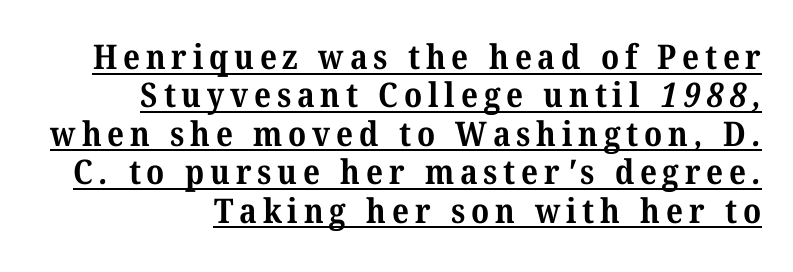
{"serif": "yes", "bold": "yes", "weight": "bold", "width": "normal", "stroke_contrast": "medium", "x_height": "medium", "monospaced": "no", "underline": "yes", "line_spacing": "tight", "line_spacing_ratio": 1.13, "glyph_px": 34}
